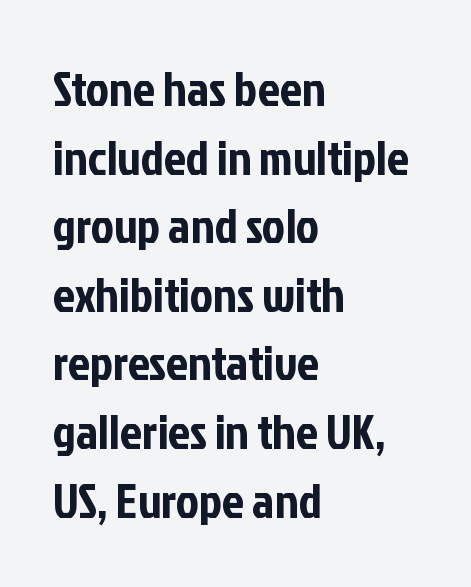
Q: Is the text italic (slanted)? A: No, it is upright.
Q: Is the typeface a serif or a sans-serif typeface? A: Sans-serif.
Q: Is the text underlined? A: No.
Q: How is the paragraph aligned? A: Left-aligned.
Q: Is the spacing between letters normal or unusually wide? A: Normal.
Q: Is the spacing between lines tight, normal or loose? A: Normal.
Q: Width (condensed, normal, or wide)? A: Condensed.
Q: Stroke contrast? A: Low.
Q: x-height? A: Medium.
Q: Monospaced? A: No.
